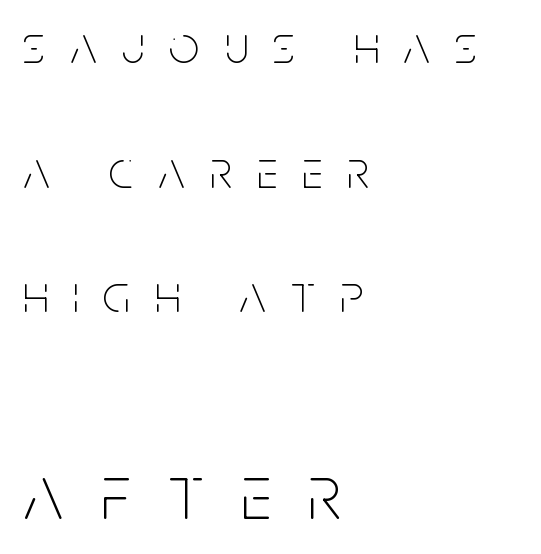
The image shows 79 px thin, condensed sans-serif type, upright; set left-aligned, loose line spacing (2.35x), unusually wide letter spacing (+0.47 em), not underlined; the second (bottom) block is 1.49x larger; low stroke contrast and a large x-height.
